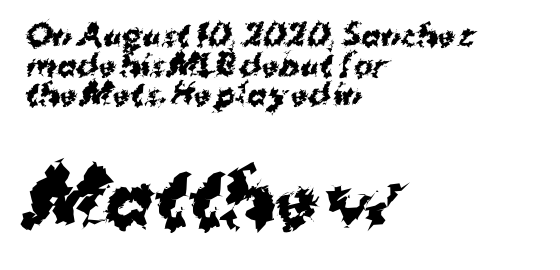
The image shows 73 px bold sans-serif type; set left-aligned, tight line spacing (1.02x), normal letter spacing, not underlined; the second (bottom) block is 2.52x larger; medium stroke contrast and a medium x-height.
